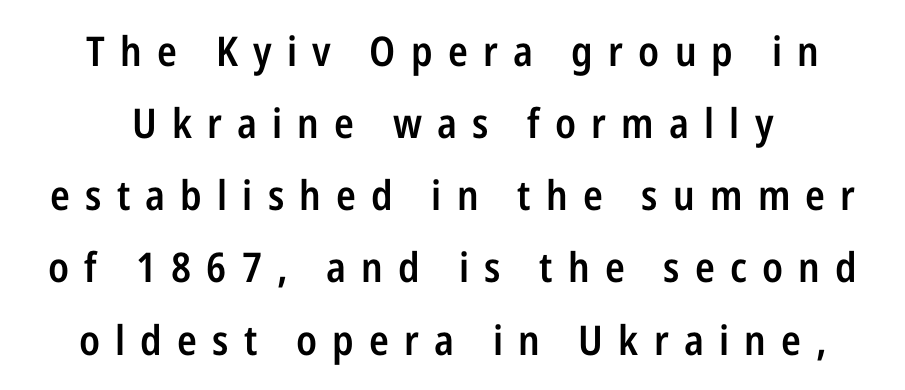
{"serif": "no", "italic": "no", "bold": "semi", "weight": "semibold", "width": "condensed", "stroke_contrast": "low", "x_height": "medium", "monospaced": "no", "underline": "no", "line_spacing_ratio": 1.76, "letter_spacing": "wide", "letter_spacing_em": 0.37, "glyph_px": 41}
